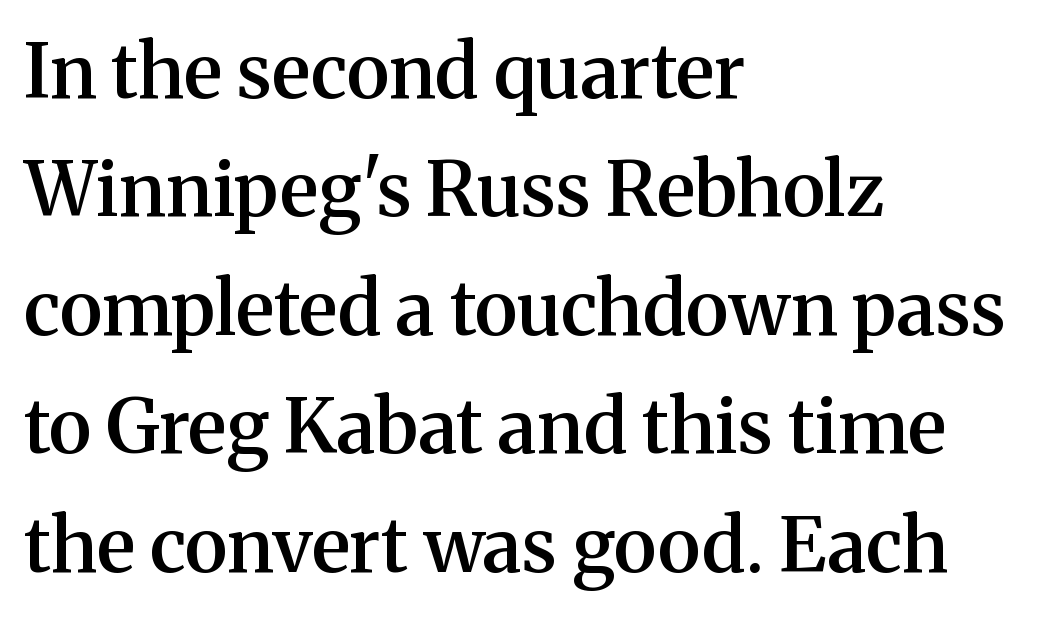
Tall strokes in this sample are plumb rather than angled. The letters are semibold — heavier than regular but short of a full bold. Check the space under the baseline: it is left empty. The rows are spaced the way most documents space them. These lines stack with their left ends in a neat column.
